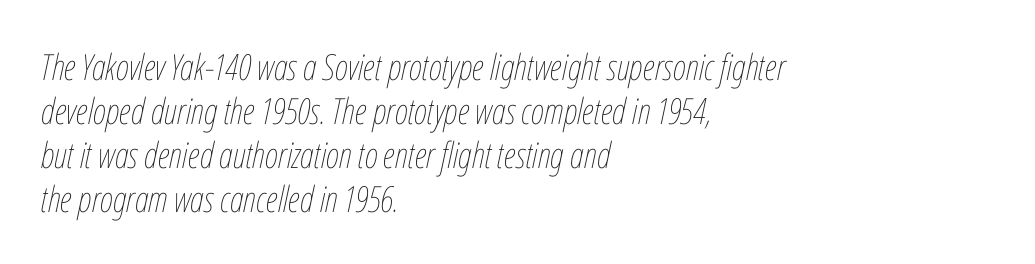
{"italic": "yes", "lean": "right", "slant_degrees": 12, "bold": "no", "weight": "thin", "width": "condensed", "stroke_contrast": "low", "x_height": "medium", "monospaced": "no", "underline": "no", "align": "left", "line_spacing_ratio": 1.22, "letter_spacing": "normal", "letter_spacing_em": 0.0, "glyph_px": 36}
